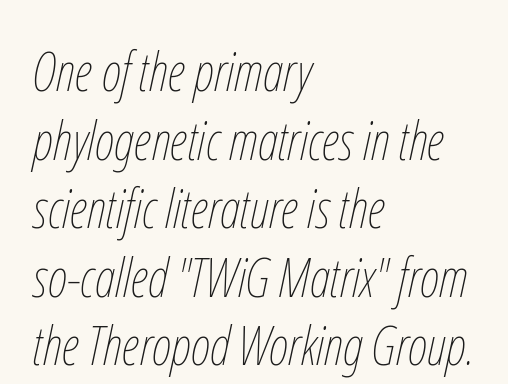
The image shows 54 px thin, condensed type, italic (leaning right); set left-aligned, normal line spacing (1.27x), normal letter spacing, not underlined; low stroke contrast and a medium x-height.
